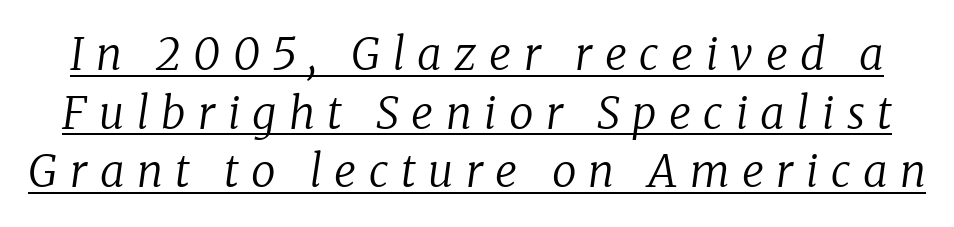
This is oblique type, the kind used for emphasis or titles. The face looks like a standard text weight, possibly lighter. Proportional: the letters do not fall into vertical columns. Interline gaps are of average width in this sample. Looks like someone drew a line under every word here. The type is letterspaced generously, with wide tracking.
